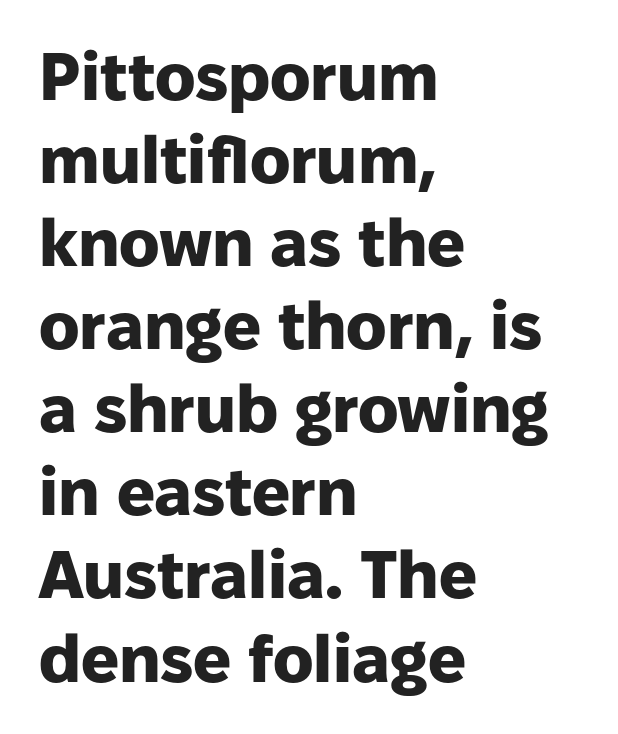
{"serif": "no", "italic": "no", "bold": "yes", "weight": "heavy", "width": "normal", "stroke_contrast": "low", "x_height": "medium", "monospaced": "no", "underline": "no", "align": "left", "line_spacing_ratio": 1.24, "letter_spacing": "normal", "letter_spacing_em": 0.0, "glyph_px": 67}
